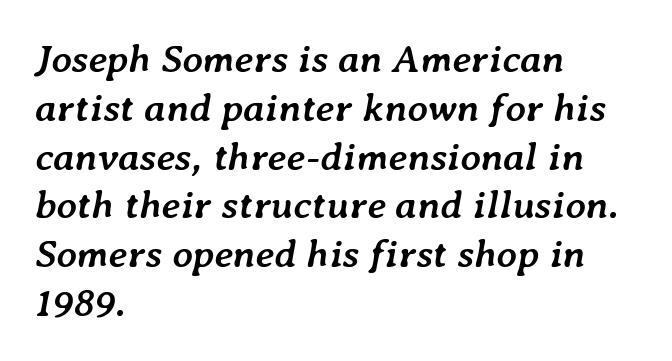
Q: Is the text bold? A: Yes.
Q: Is the text italic (slanted)? A: Yes, it leans right by about 7 degrees.
Q: Is the text underlined? A: No.
Q: How is the paragraph aligned? A: Left-aligned.
Q: Is the spacing between letters normal or unusually wide? A: Normal.
Q: Width (condensed, normal, or wide)? A: Normal.
Q: Stroke contrast? A: Low.
Q: x-height? A: Medium.
Q: Monospaced? A: No.
